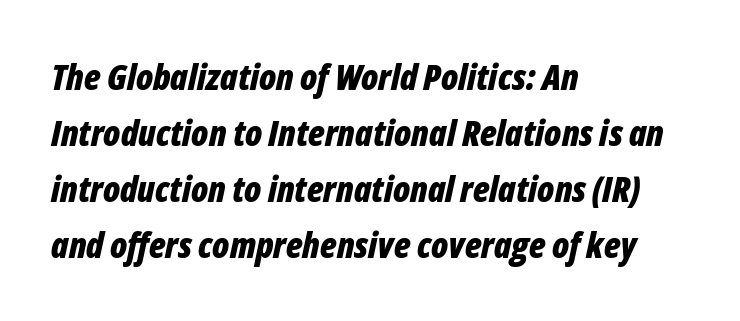
The image shows 36 px bold, condensed type, italic (leaning right); set left-aligned, normal line spacing (1.56x), normal letter spacing, not underlined; low stroke contrast and a medium x-height.
